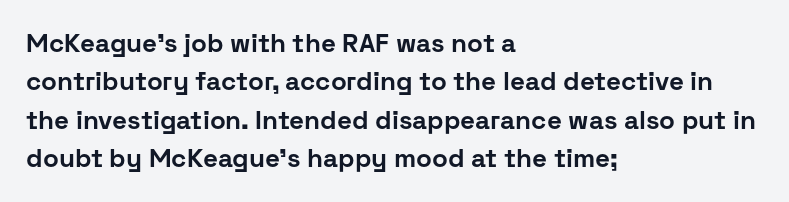
The image shows 26 px bold type, upright; set left-aligned, normal line spacing (1.48x), normal letter spacing, not underlined.
